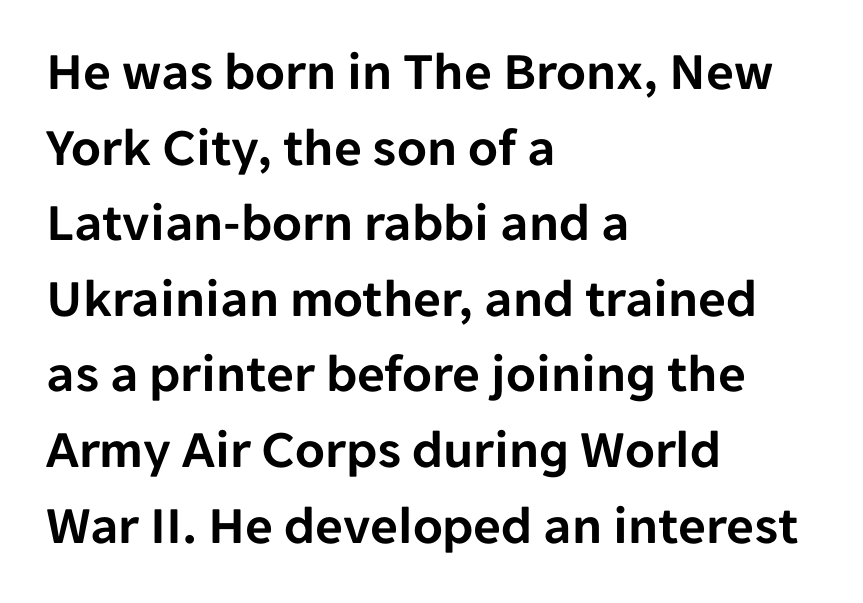
A classic flush-left, rag-right setting is used for this passage. The rendering uses natural spacing where letterforms have individual widths. Each word holds together tightly as a unit, with standard inter-letter gaps. Upright lettering throughout. Descenders are the only things crossing below the line. Baseline-to-baseline distance is the conventional proportion of letter height.
